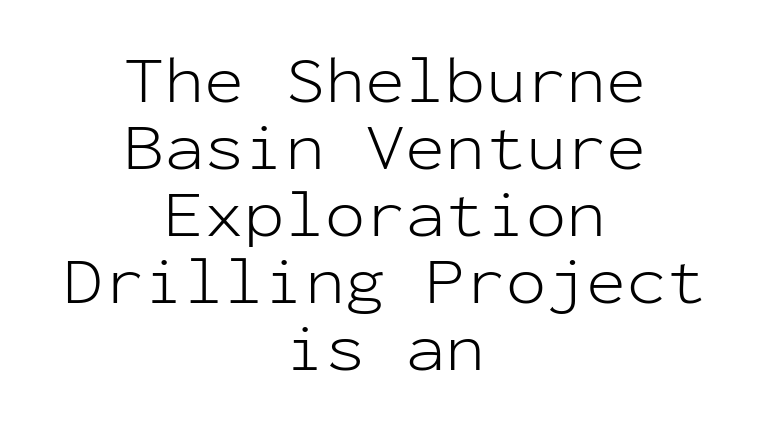
{"serif": "no", "italic": "no", "bold": "no", "weight": "light", "width": "normal", "stroke_contrast": "low", "x_height": "medium", "monospaced": "yes", "underline": "no", "align": "center", "line_spacing": "tight", "line_spacing_ratio": 1.0, "letter_spacing": "normal", "letter_spacing_em": 0.0, "glyph_px": 67}
